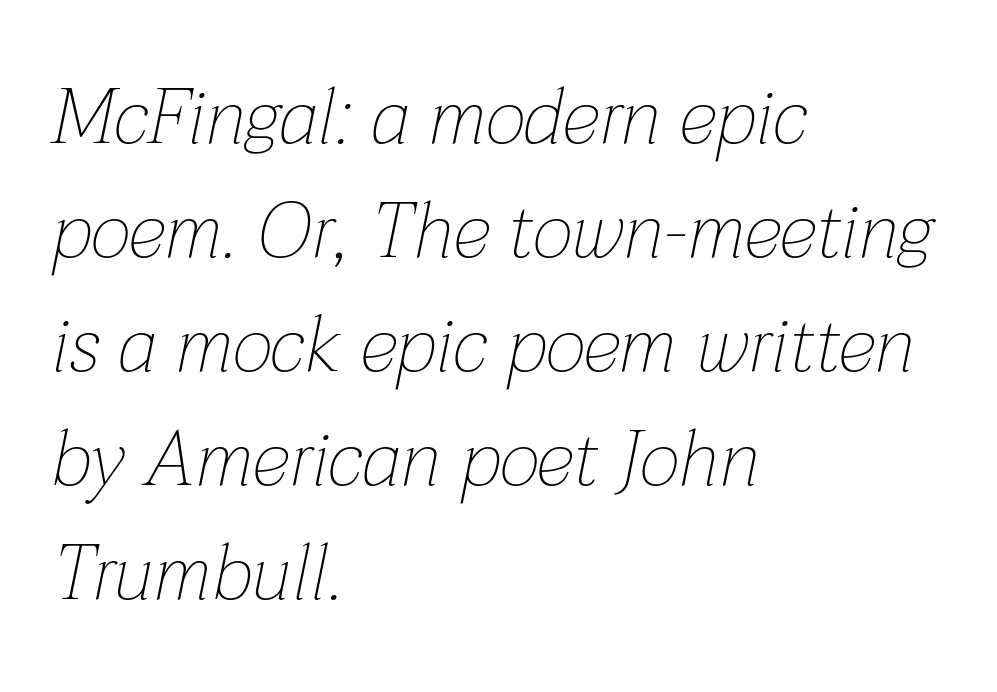
Each stroke keeps to a modest, everyday thickness or less. Descender tails drop into unmarked territory. Inter-character spacing is left at the font's built-in metrics. Quick note: interline space is typical. Think of a printed novel: that variable character pitch is what you see here.
